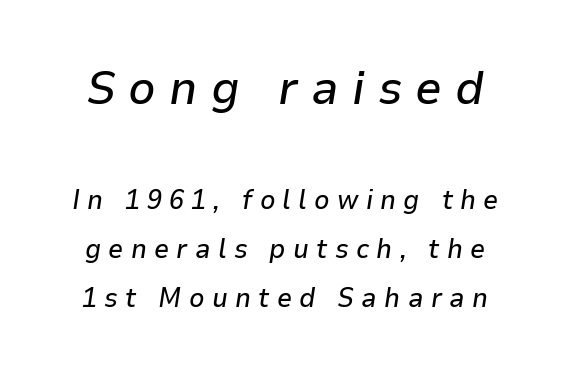
Q: Is the text italic (slanted)? A: Yes, it leans right by about 9 degrees.
Q: Is the text underlined? A: No.
Q: Is the spacing between letters normal or unusually wide? A: Unusually wide.
Q: Which block of text is set in a larger size, the first (top) or the second (bottom)? A: The first (top) one.
Q: Width (condensed, normal, or wide)? A: Normal.
Q: Stroke contrast? A: Low.
Q: x-height? A: Medium.
Q: Monospaced? A: No.
